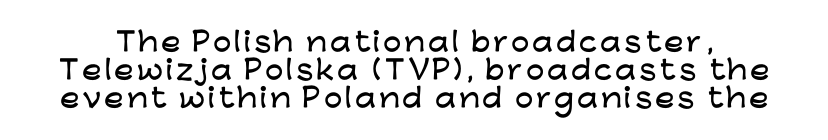
{"italic": "no", "underline": "no", "line_spacing": "tight", "line_spacing_ratio": 1.08, "glyph_px": 26}
